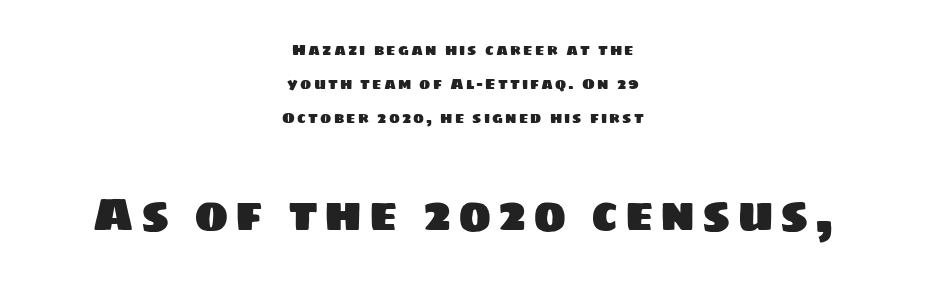
The image shows 46 px sans-serif type; set centered, loose line spacing (2.27x), not underlined; the second (bottom) block is 3.07x larger; low stroke contrast and a large x-height.
